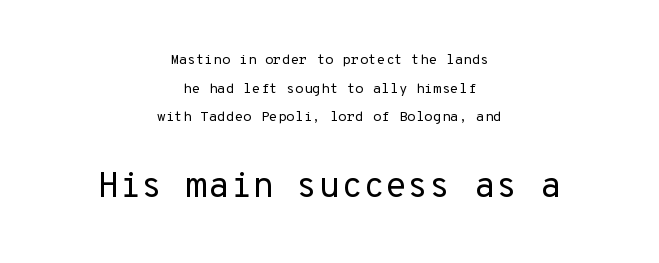
Q: Is the text bold? A: No.
Q: Is the text italic (slanted)? A: No, it is upright.
Q: Is the typeface a serif or a sans-serif typeface? A: Sans-serif.
Q: Is the text underlined? A: No.
Q: How is the paragraph aligned? A: Centered.
Q: Is the spacing between letters normal or unusually wide? A: Normal.
Q: Is the spacing between lines tight, normal or loose? A: Loose.
Q: Which block of text is set in a larger size, the first (top) or the second (bottom)? A: The second (bottom) one.
Q: Width (condensed, normal, or wide)? A: Normal.
Q: Stroke contrast? A: Low.
Q: x-height? A: Medium.
Q: Monospaced? A: Yes.
